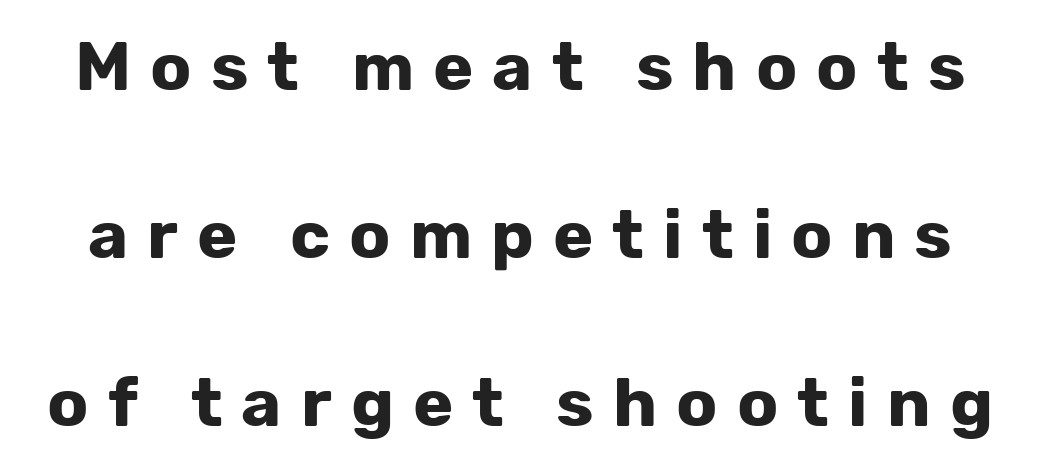
Q: Is the text bold? A: Yes.
Q: Is the text italic (slanted)? A: No, it is upright.
Q: Is the typeface a serif or a sans-serif typeface? A: Sans-serif.
Q: Is the text underlined? A: No.
Q: Is the spacing between letters normal or unusually wide? A: Unusually wide.
Q: Is the spacing between lines tight, normal or loose? A: Loose.
Q: Width (condensed, normal, or wide)? A: Normal.
Q: Stroke contrast? A: Low.
Q: x-height? A: Medium.
Q: Monospaced? A: No.
